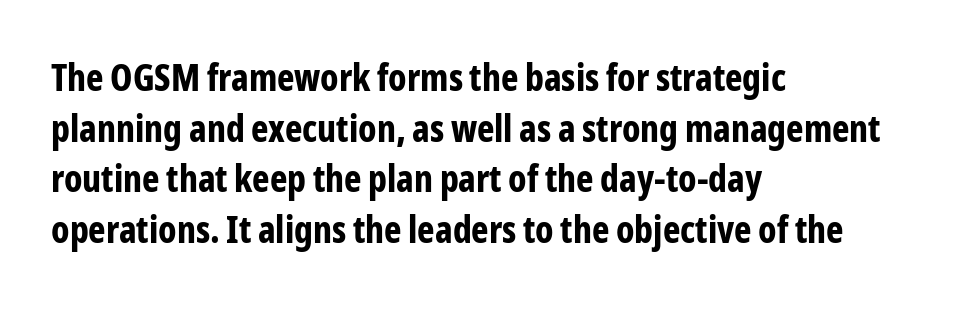
Q: Is the text bold? A: Yes.
Q: Is the text italic (slanted)? A: No, it is upright.
Q: Is the typeface a serif or a sans-serif typeface? A: Sans-serif.
Q: Is the text underlined? A: No.
Q: How is the paragraph aligned? A: Left-aligned.
Q: Is the spacing between letters normal or unusually wide? A: Normal.
Q: Is the spacing between lines tight, normal or loose? A: Normal.
Q: Width (condensed, normal, or wide)? A: Condensed.
Q: Stroke contrast? A: Low.
Q: x-height? A: Medium.
Q: Monospaced? A: No.
